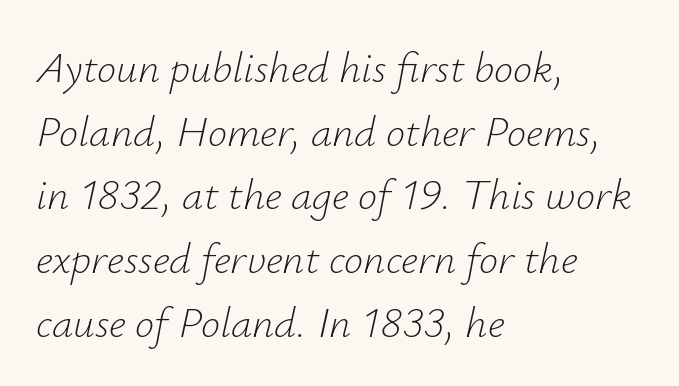
Q: Is the text bold? A: No.
Q: Is the text italic (slanted)? A: Yes, it leans right by about 12 degrees.
Q: Is the text underlined? A: No.
Q: How is the paragraph aligned? A: Left-aligned.
Q: Is the spacing between letters normal or unusually wide? A: Normal.
Q: Is the spacing between lines tight, normal or loose? A: Normal.
Q: Width (condensed, normal, or wide)? A: Normal.
Q: Stroke contrast? A: Low.
Q: x-height? A: Small.
Q: Monospaced? A: No.
